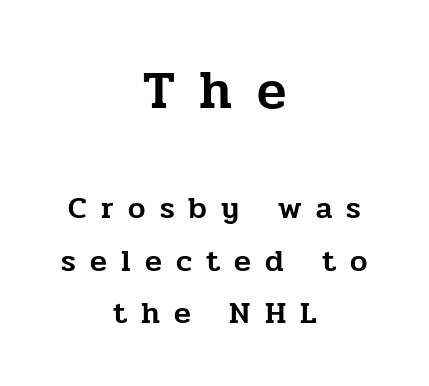
{"serif": "yes", "italic": "no", "width": "normal", "stroke_contrast": "low", "x_height": "medium", "monospaced": "no", "underline": "no", "align": "center", "line_spacing": "normal", "line_spacing_ratio": 1.7, "letter_spacing": "wide", "letter_spacing_em": 0.46, "larger_block": "first", "size_ratio": 1.74, "glyph_px": 54}
